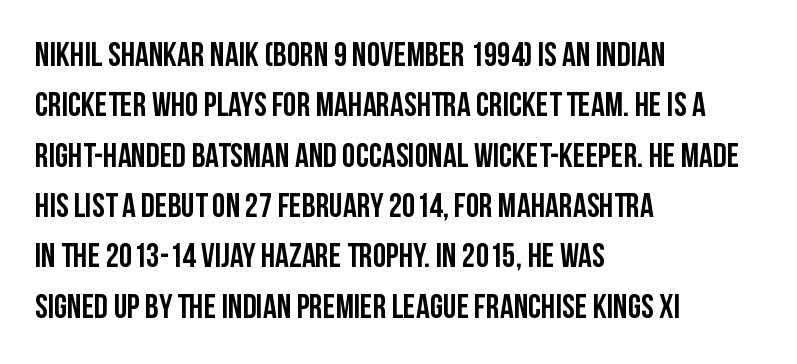
{"serif": "no", "italic": "no", "width": "condensed", "stroke_contrast": "low", "x_height": "large", "monospaced": "no", "underline": "no", "align": "left", "line_spacing": "normal", "line_spacing_ratio": 1.48, "letter_spacing": "normal", "letter_spacing_em": 0.0, "glyph_px": 34}
